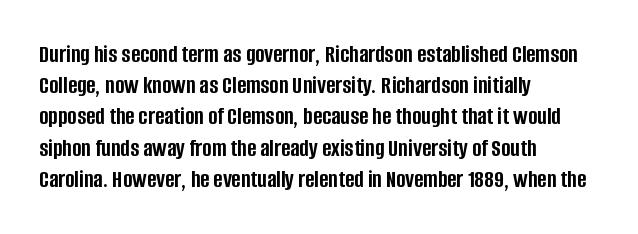
{"italic": "no", "bold": "yes", "underline": "no", "align": "left", "line_spacing": "normal", "line_spacing_ratio": 1.25, "letter_spacing": "normal", "letter_spacing_em": 0.0, "glyph_px": 25}
